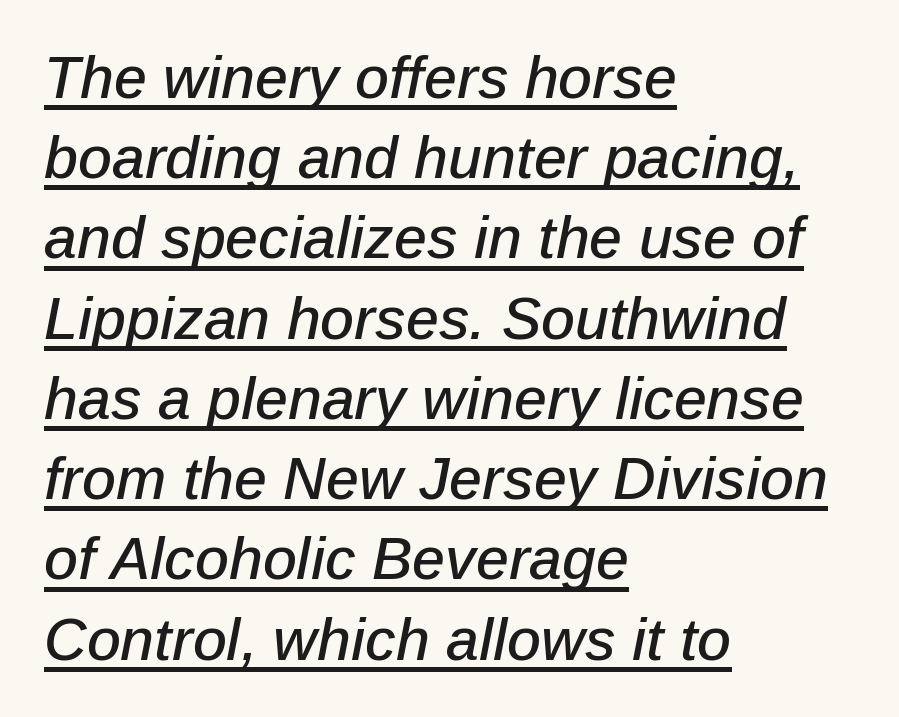
The image shows 59 px text type, italic (leaning right); set left-aligned, normal line spacing (1.36x), normal letter spacing, underlined; low stroke contrast and a medium x-height.
